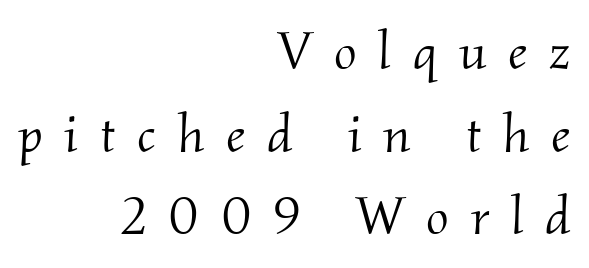
Q: Is the text bold? A: No.
Q: Is the text italic (slanted)? A: Yes, it leans right by about 2 degrees.
Q: Is the typeface a serif or a sans-serif typeface? A: Serif.
Q: Is the text underlined? A: No.
Q: How is the paragraph aligned? A: Right-aligned.
Q: Is the spacing between letters normal or unusually wide? A: Unusually wide.
Q: Is the spacing between lines tight, normal or loose? A: Normal.
Q: Width (condensed, normal, or wide)? A: Normal.
Q: Stroke contrast? A: Medium.
Q: x-height? A: Small.
Q: Monospaced? A: No.
